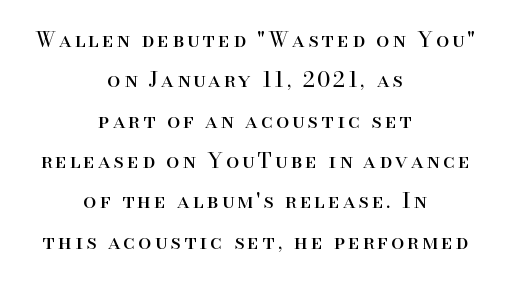
Q: Is the text bold? A: No.
Q: Is the text italic (slanted)? A: No, it is upright.
Q: Is the text underlined? A: No.
Q: How is the paragraph aligned? A: Centered.
Q: Is the spacing between lines tight, normal or loose? A: Loose.
